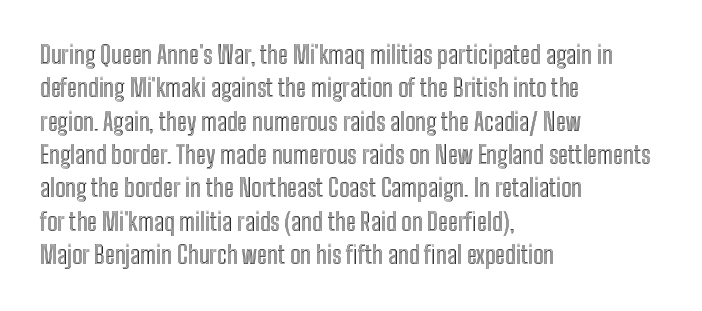
{"italic": "no", "underline": "no", "align": "left", "line_spacing": "normal", "line_spacing_ratio": 1.39, "letter_spacing": "normal", "letter_spacing_em": 0.0, "glyph_px": 24}
